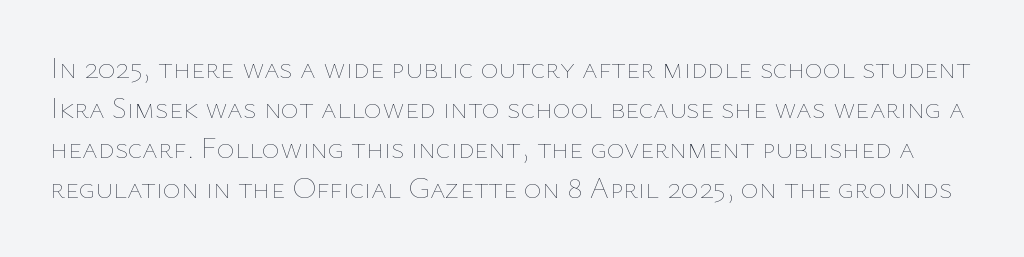
These lines are rendered in a variable-pitch font. Summary of weight: not heavy and not bold. If you measured baseline to baseline, you'd find a middling distance. Bare-footed words on every line.
